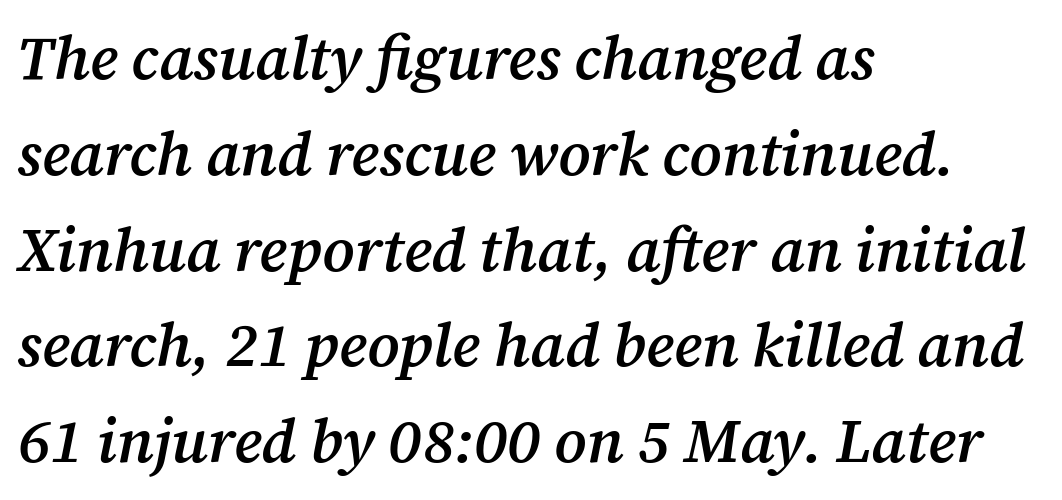
Q: Is the text bold? A: Semi-bold.
Q: Is the text italic (slanted)? A: Yes, it leans right by about 12 degrees.
Q: Is the typeface a serif or a sans-serif typeface? A: Serif.
Q: Is the text underlined? A: No.
Q: How is the paragraph aligned? A: Left-aligned.
Q: Is the spacing between letters normal or unusually wide? A: Normal.
Q: Is the spacing between lines tight, normal or loose? A: Normal.
Q: Width (condensed, normal, or wide)? A: Normal.
Q: Stroke contrast? A: Medium.
Q: x-height? A: Medium.
Q: Monospaced? A: No.
